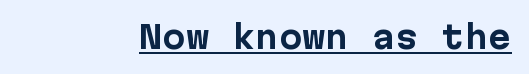
{"serif": "no", "italic": "no", "bold": "yes", "weight": "bold", "width": "normal", "stroke_contrast": "low", "x_height": "medium", "monospaced": "yes", "underline": "yes", "letter_spacing": "normal", "letter_spacing_em": 0.0, "glyph_px": 31}
